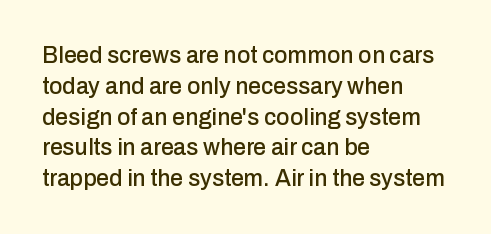
The glyphs are unaccompanied by any horizontal stroke below them. Quick note: not italic, upright. Each word holds together tightly as a unit, with standard inter-letter gaps. The paragraph shown leans on its left margin. Does the leading feel generous? No, just average.
